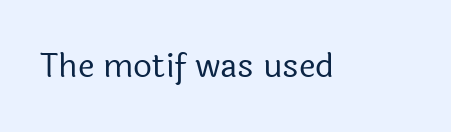
This is roman type, the default non-slanted kind. Character widths vary here, with narrow letters taking less room than wide ones. What kind of face is this? One without serifs — a sans. The foot of each line stays bare and open. The letterforms sit shoulder to shoulder at normal distance. The font sits on the lighter half of the weight spectrum, regular included.
